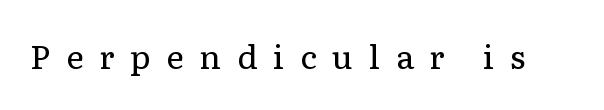
Q: Is the text bold? A: No.
Q: Is the text italic (slanted)? A: No, it is upright.
Q: Is the typeface a serif or a sans-serif typeface? A: Serif.
Q: Is the text underlined? A: No.
Q: Is the spacing between letters normal or unusually wide? A: Unusually wide.
Q: Width (condensed, normal, or wide)? A: Normal.
Q: Stroke contrast? A: Low.
Q: x-height? A: Medium.
Q: Monospaced? A: No.
